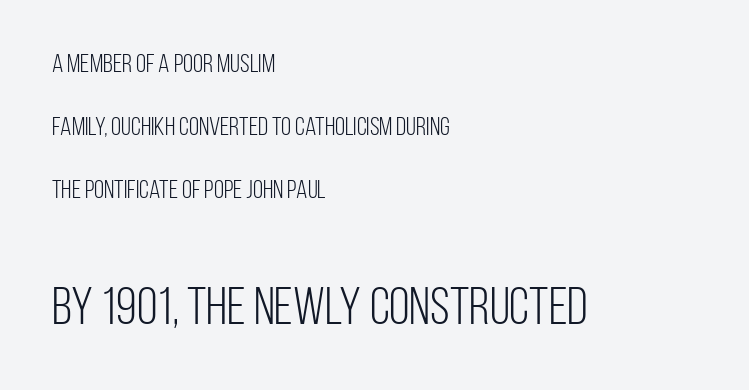
The image shows 53 px light, condensed sans-serif type, upright; set left-aligned, loose line spacing (2.43x), normal letter spacing, not underlined; the second (bottom) block is 2.04x larger; low stroke contrast and a large x-height.
